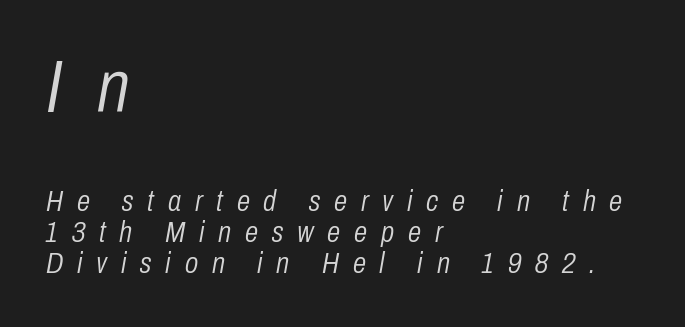
{"italic": "yes", "lean": "right", "slant_degrees": 10, "bold": "no", "weight": "light", "width": "condensed", "stroke_contrast": "low", "x_height": "medium", "monospaced": "no", "underline": "no", "align": "left", "line_spacing": "tight", "line_spacing_ratio": 1.04, "letter_spacing": "wide", "letter_spacing_em": 0.46, "larger_block": "first", "size_ratio": 2.5, "glyph_px": 75}
